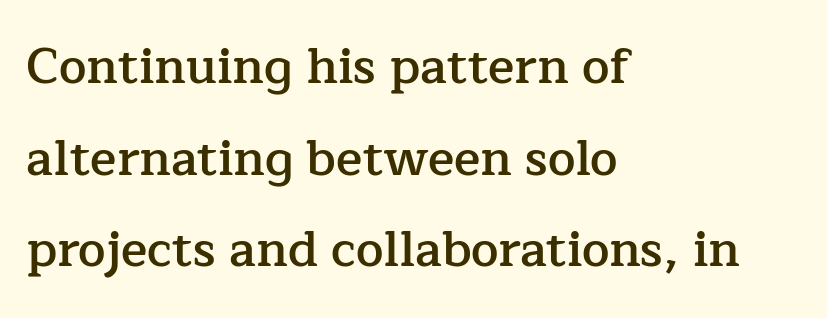
Q: Is the text bold? A: Semi-bold.
Q: Is the text italic (slanted)? A: No, it is upright.
Q: Is the typeface a serif or a sans-serif typeface? A: Serif.
Q: Is the text underlined? A: No.
Q: How is the paragraph aligned? A: Left-aligned.
Q: Is the spacing between letters normal or unusually wide? A: Normal.
Q: Width (condensed, normal, or wide)? A: Normal.
Q: Stroke contrast? A: Low.
Q: x-height? A: Medium.
Q: Monospaced? A: No.
